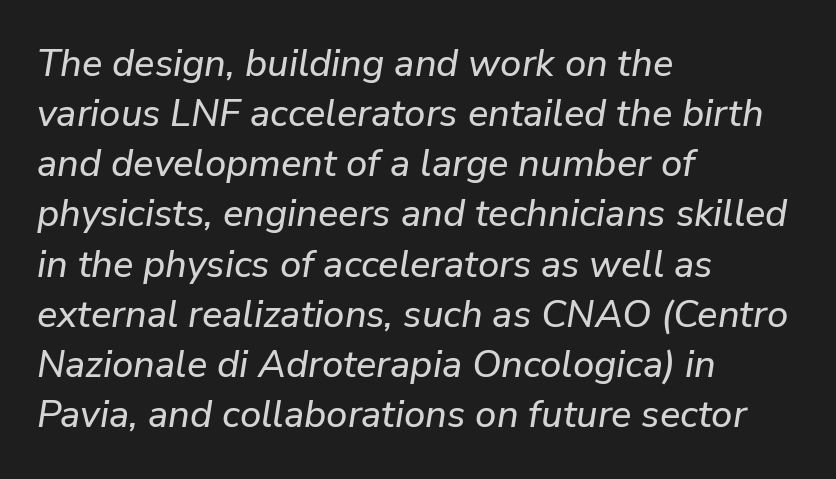
Q: Is the text italic (slanted)? A: Yes, it leans right by about 9 degrees.
Q: Is the text underlined? A: No.
Q: How is the paragraph aligned? A: Left-aligned.
Q: Is the spacing between letters normal or unusually wide? A: Normal.
Q: Is the spacing between lines tight, normal or loose? A: Normal.
Q: Width (condensed, normal, or wide)? A: Normal.
Q: Stroke contrast? A: Low.
Q: x-height? A: Medium.
Q: Monospaced? A: No.
